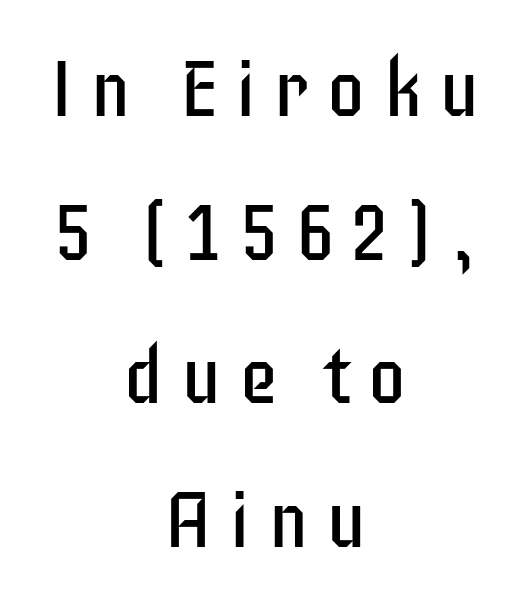
Spacing between characters has been opened up far beyond the box default. Unlike a traditional serif, this face leaves its strokes unadorned. The weight would be labelled regular, book, light, or lighter still. Has an underline been added? It has not.
